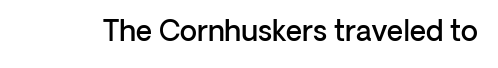
A bit beefed up — I'd call it semibold rather than bold. Look at the tracking — it's just the regular setting, nothing added. The space beneath each line is pristine and unruled. Varying glyph widths throughout — classic text-font behaviour. Typographically, this falls in the sans-serif category.
